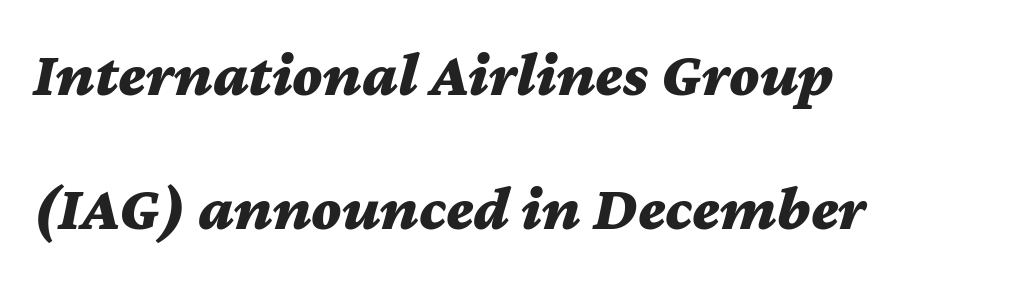
The image shows 63 px bold, wide type, italic (leaning right); set left-aligned, loose line spacing (2.13x), normal letter spacing, not underlined; medium stroke contrast and a medium x-height.
